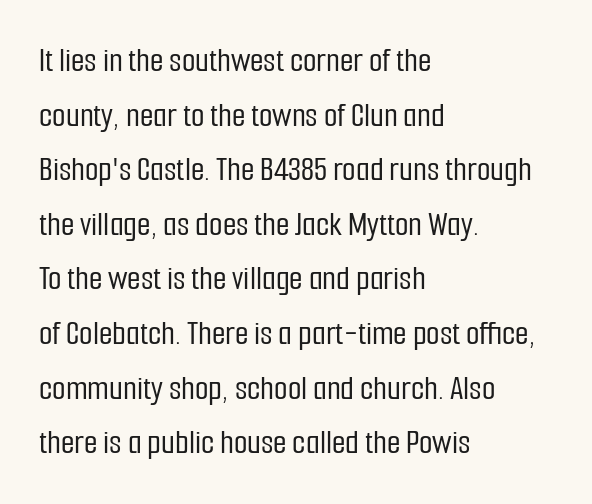
{"serif": "no", "italic": "no", "width": "condensed", "stroke_contrast": "low", "x_height": "medium", "monospaced": "no", "underline": "no", "align": "left", "line_spacing": "normal", "line_spacing_ratio": 1.56, "letter_spacing": "normal", "letter_spacing_em": 0.0, "glyph_px": 35}
